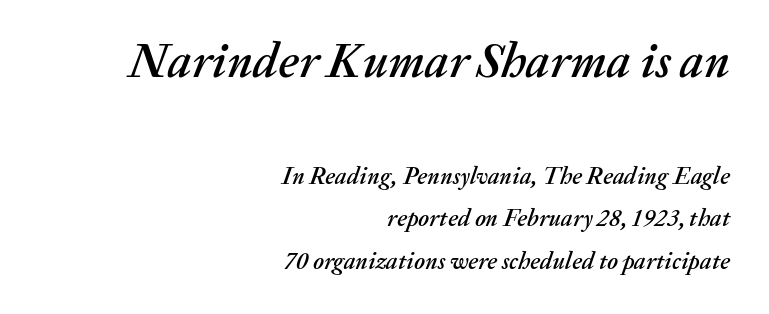
{"italic": "yes", "lean": "right", "slant_degrees": 20, "width": "normal", "stroke_contrast": "medium", "x_height": "medium", "monospaced": "no", "underline": "no", "align": "right", "line_spacing_ratio": 1.77, "letter_spacing": "normal", "letter_spacing_em": 0.0, "larger_block": "first", "size_ratio": 2.04, "glyph_px": 49}
